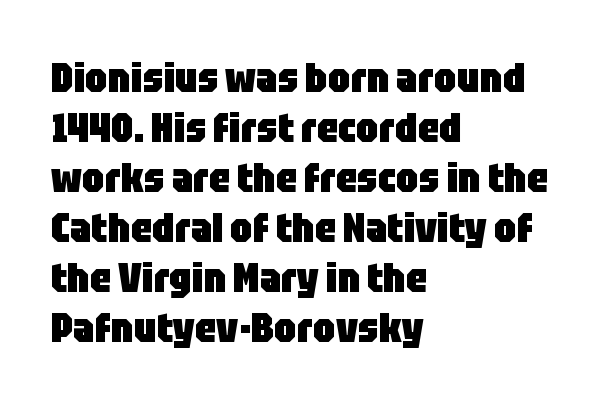
The image shows 41 px heavy, condensed sans-serif type, upright; set left-aligned, line spacing 1.22x, normal letter spacing, not underlined; low stroke contrast and a large x-height.
